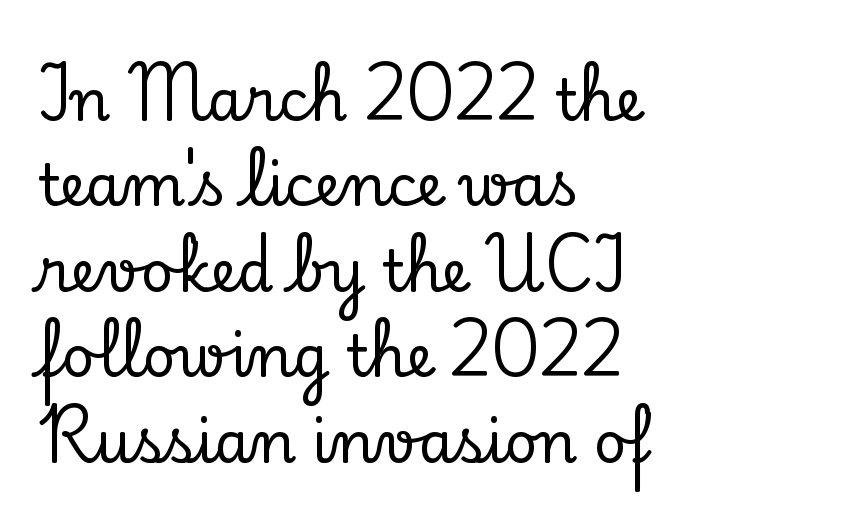
In terms of letterspacing, this is plain default setting. Plain, unruled lines of type. The face used here is proportionally spaced, like ordinary book or web type. What kind of face is this? One with serifs. The font's upright variant was chosen for this text. The lines are quadded left.
